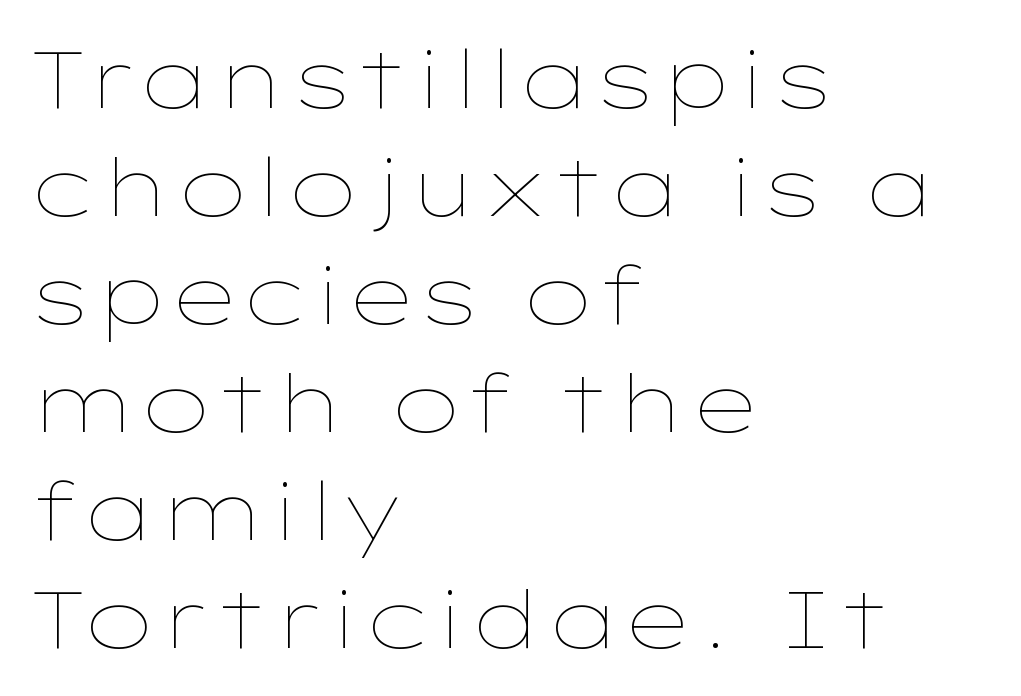
The strokes carry an ordinary text weight at most. Each letter keeps its own natural width here, so spacing adapts to shape. There is no visible air inserted between adjacent glyphs. This sample uses an upright cut, with every glyph sitting square on the baseline. Is the block centered? No — it sits flush against the left margin. Quick note: interline space is typical.
